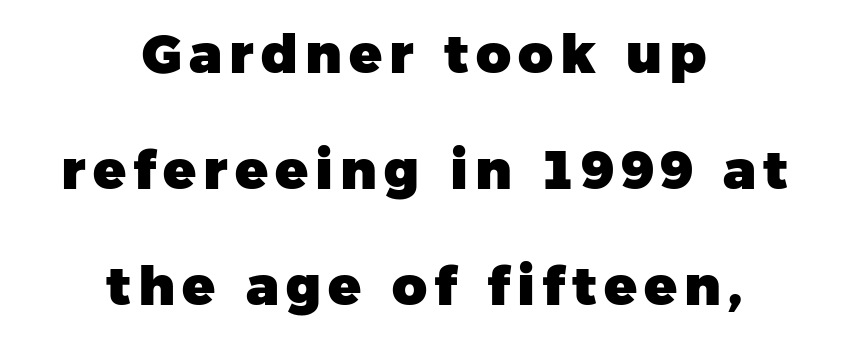
The image shows 54 px heavy sans-serif type; set centered, loose line spacing (2.15x), not underlined; low stroke contrast and a medium x-height.
